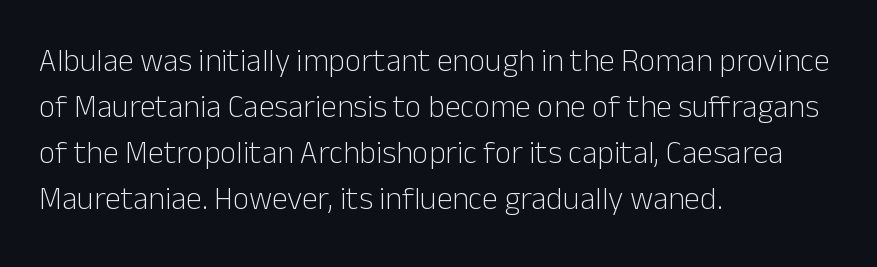
{"serif": "no", "italic": "no", "bold": "no", "weight": "light", "width": "normal", "stroke_contrast": "low", "x_height": "medium", "monospaced": "no", "underline": "no", "align": "left", "line_spacing": "normal", "line_spacing_ratio": 1.44, "letter_spacing": "normal", "letter_spacing_em": 0.0, "glyph_px": 32}
